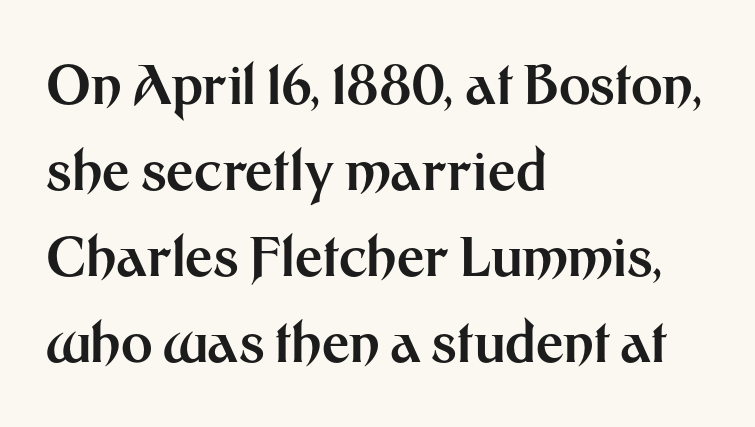
The letterforms sit shoulder to shoulder at normal distance. The designer left line spacing at the default. Ordinary non-slanted type is in use. The lines are quadded left.
